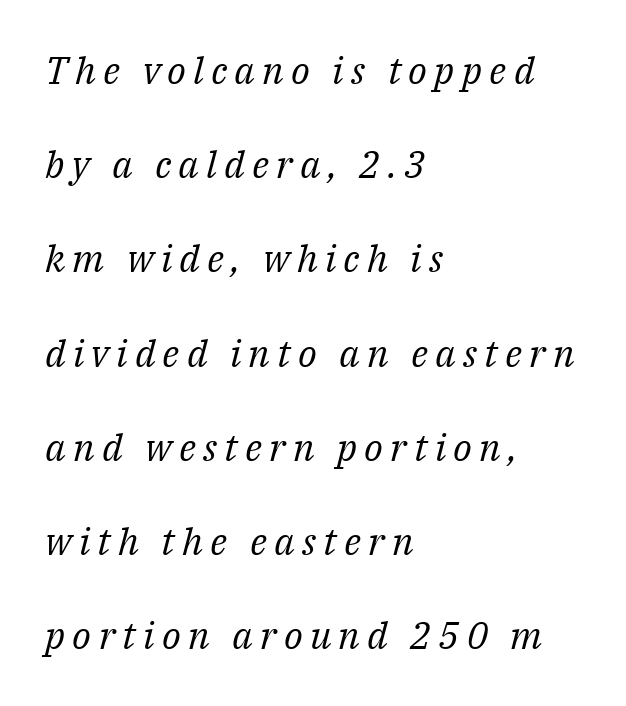
Every row of glyphs begins at an identical x-position on the left. The axis of the letterforms is tilted away from vertical. On a weight scale, this lands at 450 or below. Horizontal bands of white between lines are thick stripes. Spacing verdict: proportional, widths tailored to each character.
